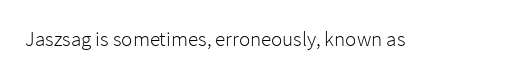
The image shows 21 px text type, upright; set normal letter spacing, not underlined.
